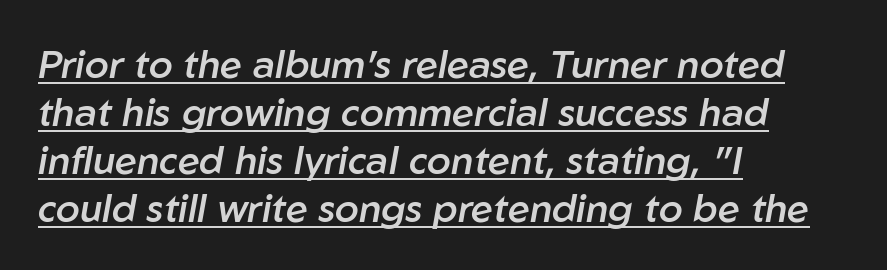
The face used here is proportionally spaced, like ordinary book or web type. A semibold gives these letters moderate extra thickness, short of bold. Quick note: italic. A classic flush-left, rag-right setting is used for this passage.
